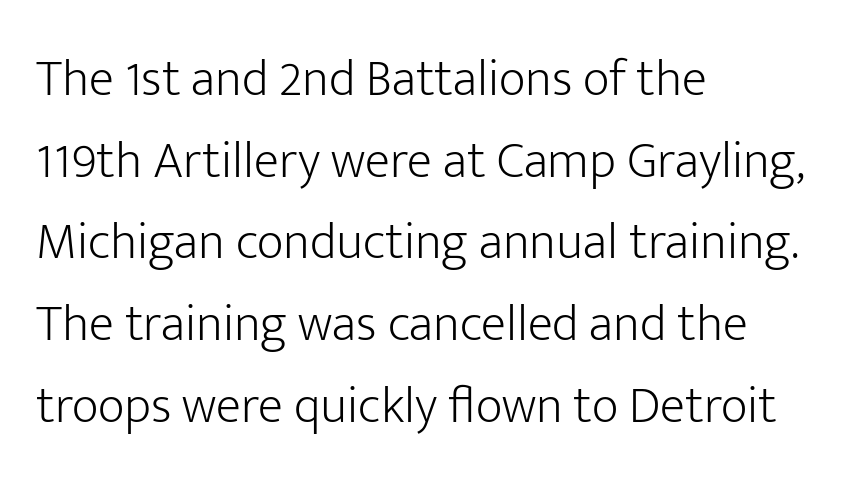
The image shows 52 px light sans-serif type, upright; set left-aligned, normal line spacing (1.57x), normal letter spacing, not underlined; low stroke contrast and a medium x-height.
